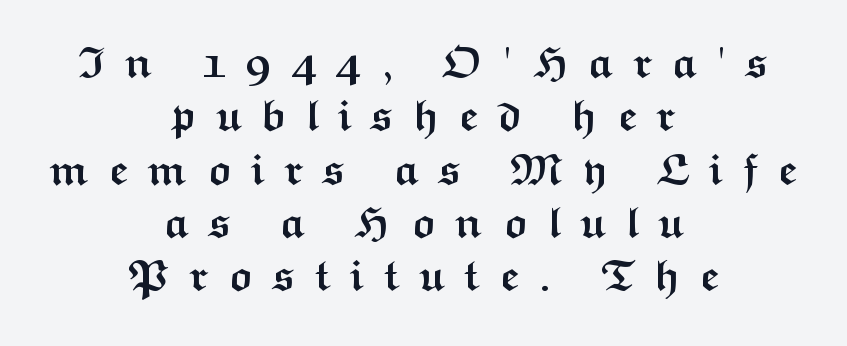
A full-strength bold gives these letters their thick strokes. This is roman type, the default non-slanted kind. Line starts and ends both wander, symmetrically. The rendering inserts visible extra space after every character.
